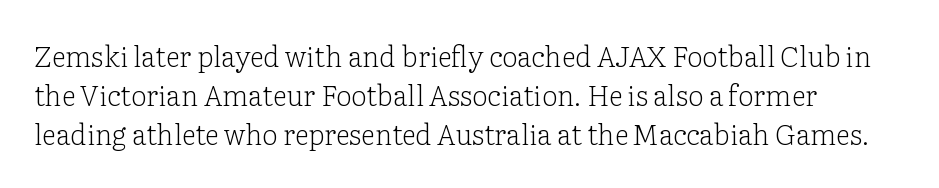
No heavy texture on the line: the type isn't bold. The face used here is proportionally spaced, like ordinary book or web type. Where is the straight margin? On the left. This rendering leaves character spacing at its baseline value. Are there feet on the stems? There are — it's a serif.
